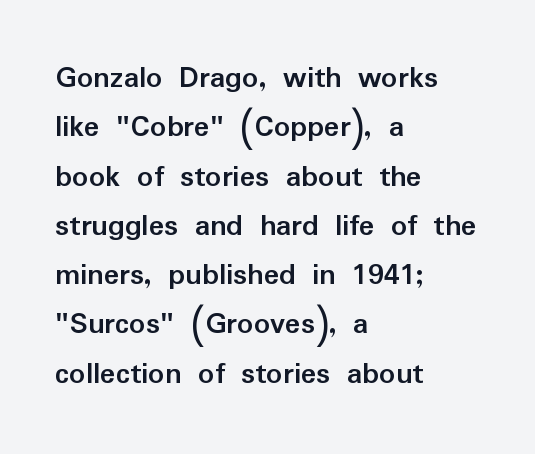
The image shows 32 px semibold sans-serif type, upright; set left-aligned, normal line spacing (1.54x), normal letter spacing, not underlined; low stroke contrast and a medium x-height.
